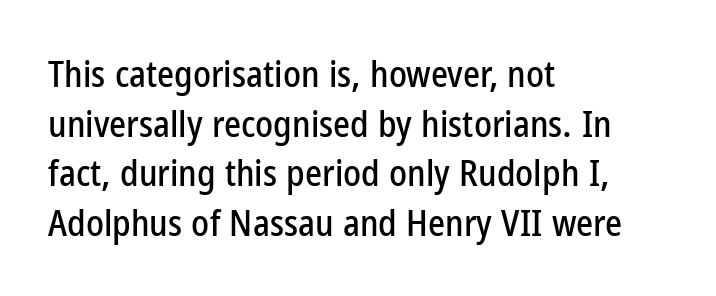
Q: Is the text italic (slanted)? A: No, it is upright.
Q: Is the typeface a serif or a sans-serif typeface? A: Sans-serif.
Q: Is the text underlined? A: No.
Q: How is the paragraph aligned? A: Left-aligned.
Q: Is the spacing between letters normal or unusually wide? A: Normal.
Q: Is the spacing between lines tight, normal or loose? A: Normal.
Q: Width (condensed, normal, or wide)? A: Condensed.
Q: Stroke contrast? A: Low.
Q: x-height? A: Medium.
Q: Monospaced? A: No.
